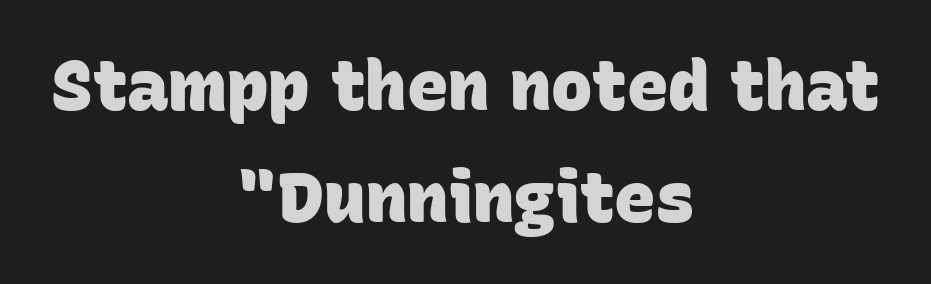
Q: Is the text bold? A: Yes.
Q: Is the typeface a serif or a sans-serif typeface? A: Sans-serif.
Q: Is the text underlined? A: No.
Q: How is the paragraph aligned? A: Centered.
Q: Is the spacing between letters normal or unusually wide? A: Normal.
Q: Is the spacing between lines tight, normal or loose? A: Normal.
Q: Width (condensed, normal, or wide)? A: Normal.
Q: Stroke contrast? A: Low.
Q: x-height? A: Large.
Q: Monospaced? A: No.
